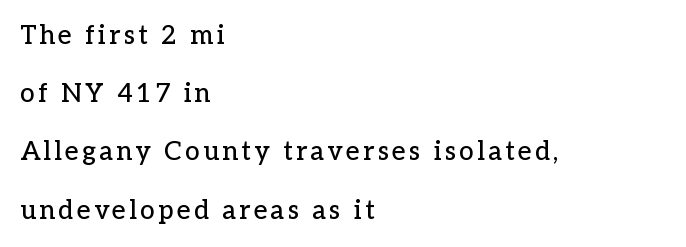
Q: Is the text italic (slanted)? A: No, it is upright.
Q: Is the text underlined? A: No.
Q: How is the paragraph aligned? A: Left-aligned.
Q: Is the spacing between lines tight, normal or loose? A: Loose.
